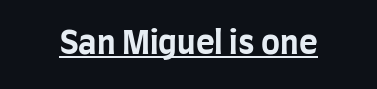
Is there an underline? Yes — a line sits under the letters. If you drew a line through each stem, it would be perfectly vertical. The letters are bold, with thick, heavy strokes. Is the letter spacing exaggerated? No — it looks like the ordinary default. The text was rendered using a sans face with plain stroke endings.
